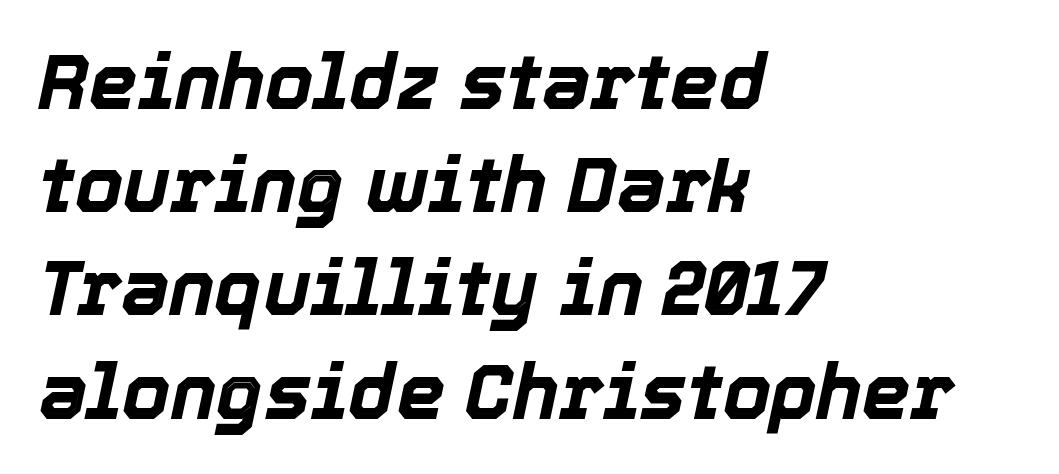
{"italic": "yes", "lean": "right", "slant_degrees": 12, "bold": "yes", "weight": "bold", "width": "normal", "x_height": "medium", "monospaced": "no", "underline": "no", "align": "left", "line_spacing": "normal", "line_spacing_ratio": 1.34, "letter_spacing": "normal", "letter_spacing_em": 0.0, "glyph_px": 77}
